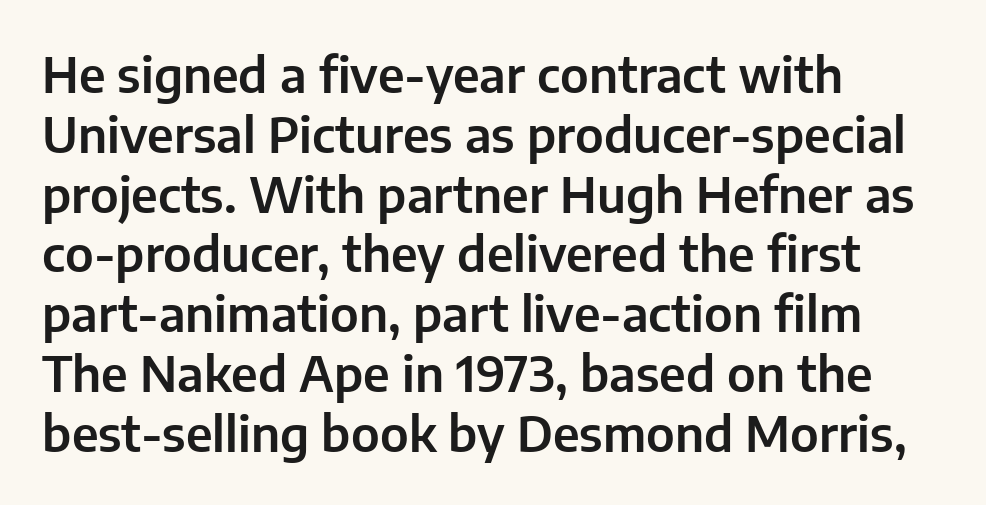
Q: Is the text italic (slanted)? A: No, it is upright.
Q: Is the typeface a serif or a sans-serif typeface? A: Sans-serif.
Q: Is the text underlined? A: No.
Q: How is the paragraph aligned? A: Left-aligned.
Q: Is the spacing between letters normal or unusually wide? A: Normal.
Q: Width (condensed, normal, or wide)? A: Normal.
Q: Stroke contrast? A: Low.
Q: x-height? A: Medium.
Q: Monospaced? A: No.
